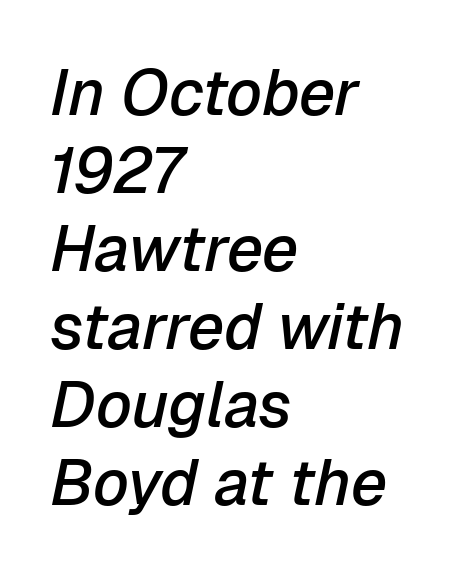
Q: Is the text bold? A: Semi-bold.
Q: Is the text italic (slanted)? A: Yes, it leans right by about 12 degrees.
Q: Is the text underlined? A: No.
Q: How is the paragraph aligned? A: Left-aligned.
Q: Is the spacing between letters normal or unusually wide? A: Normal.
Q: Width (condensed, normal, or wide)? A: Normal.
Q: Stroke contrast? A: Low.
Q: x-height? A: Medium.
Q: Monospaced? A: No.
